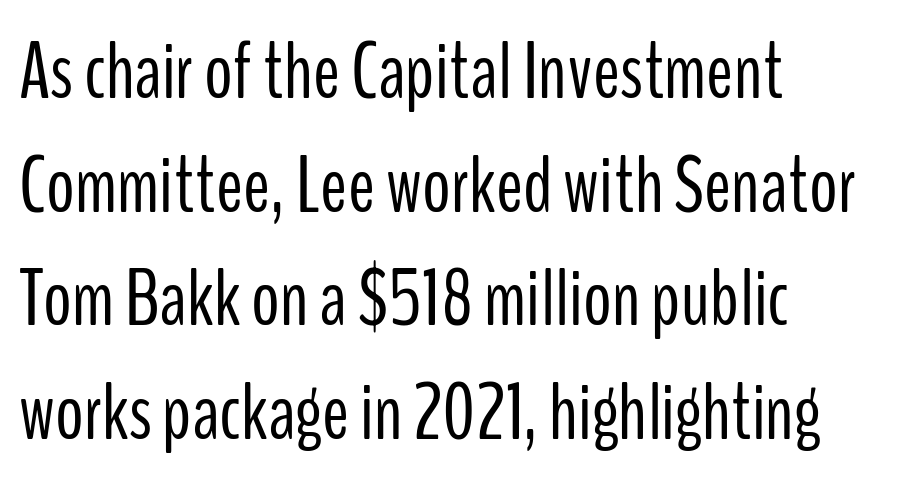
The image shows 80 px light, condensed sans-serif type, upright; set left-aligned, normal line spacing (1.42x), normal letter spacing, not underlined; low stroke contrast and a medium x-height.
